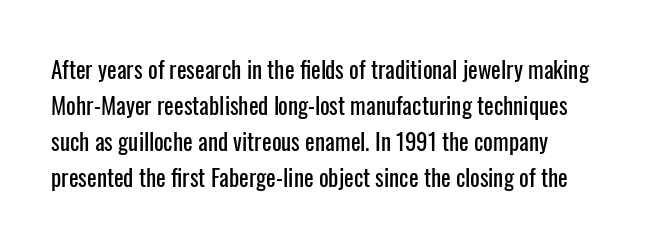
Q: Is the text italic (slanted)? A: No, it is upright.
Q: Is the text underlined? A: No.
Q: How is the paragraph aligned? A: Left-aligned.
Q: Is the spacing between letters normal or unusually wide? A: Normal.
Q: Is the spacing between lines tight, normal or loose? A: Normal.
